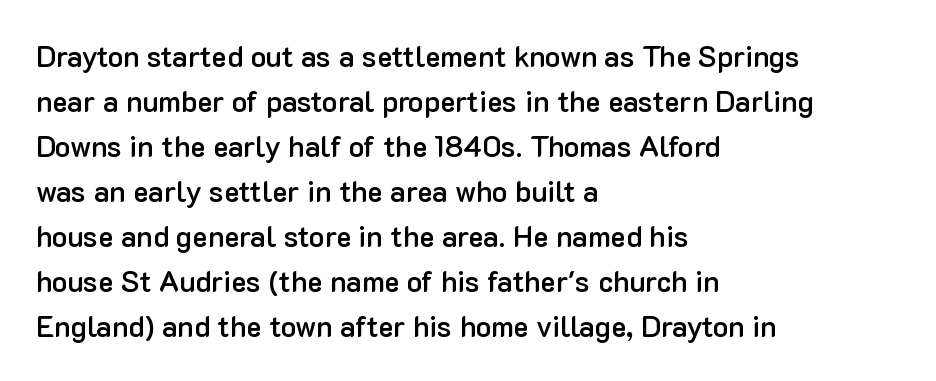
The image shows 29 px semibold sans-serif type, upright; set left-aligned, normal line spacing (1.55x), normal letter spacing, not underlined; low stroke contrast and a medium x-height.
